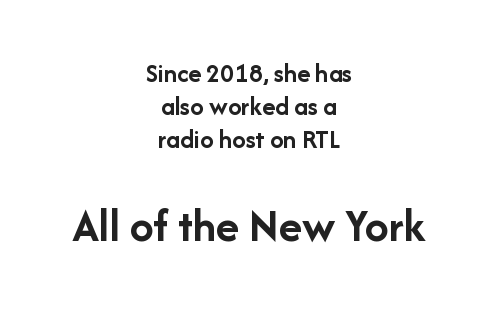
Q: Is the text bold? A: Yes.
Q: Is the text italic (slanted)? A: No, it is upright.
Q: Is the typeface a serif or a sans-serif typeface? A: Sans-serif.
Q: Is the text underlined? A: No.
Q: How is the paragraph aligned? A: Centered.
Q: Is the spacing between letters normal or unusually wide? A: Normal.
Q: Which block of text is set in a larger size, the first (top) or the second (bottom)? A: The second (bottom) one.
Q: Width (condensed, normal, or wide)? A: Normal.
Q: Stroke contrast? A: Low.
Q: x-height? A: Medium.
Q: Monospaced? A: No.
